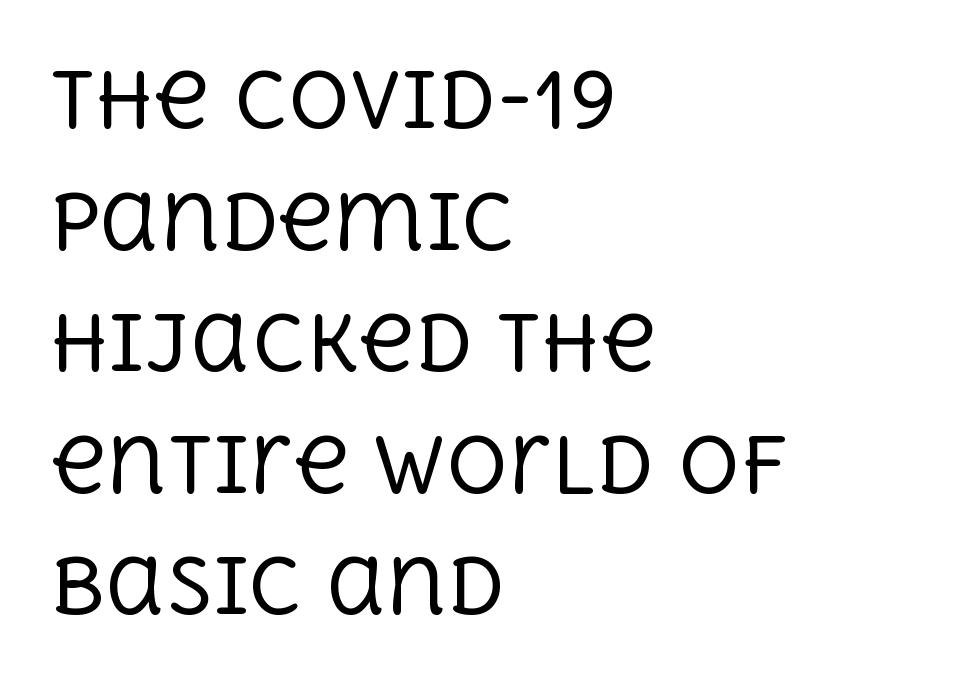
{"serif": "yes", "italic": "no", "bold": "no", "weight": "regular", "width": "normal", "x_height": "large", "monospaced": "no", "underline": "no", "align": "left", "line_spacing": "normal", "line_spacing_ratio": 1.6, "letter_spacing": "normal", "letter_spacing_em": 0.0, "glyph_px": 76}
